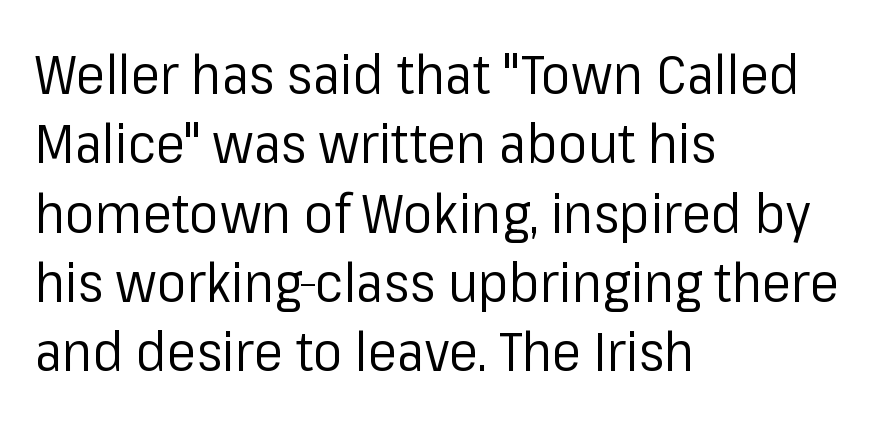
Q: Is the text bold? A: No.
Q: Is the text italic (slanted)? A: No, it is upright.
Q: Is the typeface a serif or a sans-serif typeface? A: Sans-serif.
Q: Is the text underlined? A: No.
Q: How is the paragraph aligned? A: Left-aligned.
Q: Is the spacing between letters normal or unusually wide? A: Normal.
Q: Is the spacing between lines tight, normal or loose? A: Normal.
Q: Width (condensed, normal, or wide)? A: Normal.
Q: Stroke contrast? A: Low.
Q: x-height? A: Medium.
Q: Monospaced? A: No.
